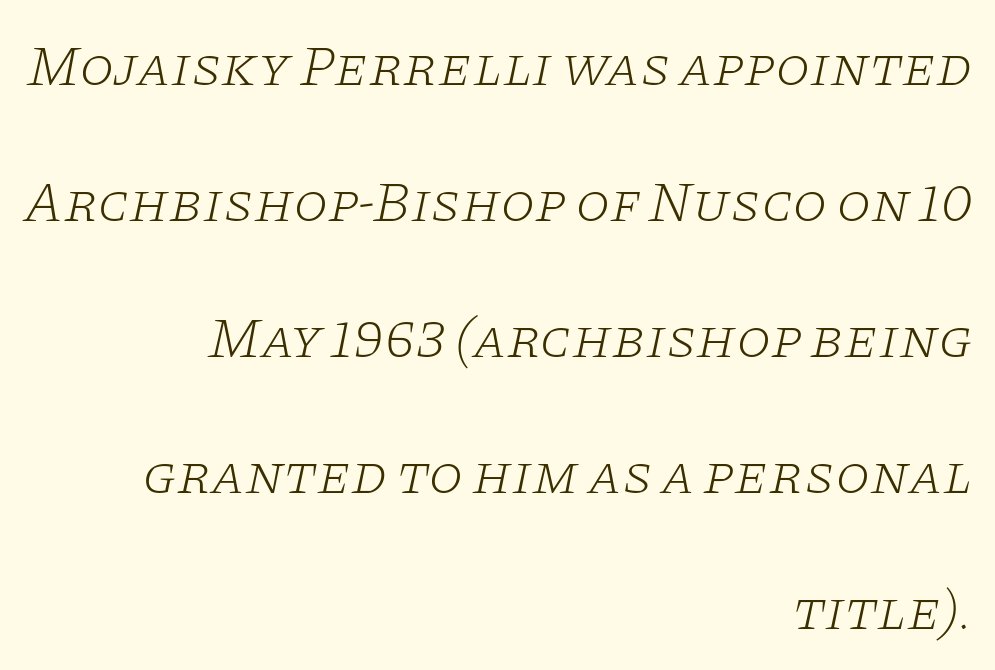
Q: Is the text bold? A: No.
Q: Is the text italic (slanted)? A: Yes, it leans right by about 11 degrees.
Q: Is the typeface a serif or a sans-serif typeface? A: Serif.
Q: Is the text underlined? A: No.
Q: How is the paragraph aligned? A: Right-aligned.
Q: Is the spacing between letters normal or unusually wide? A: Normal.
Q: Is the spacing between lines tight, normal or loose? A: Loose.
Q: Width (condensed, normal, or wide)? A: Wide.
Q: Stroke contrast? A: Low.
Q: x-height? A: Large.
Q: Monospaced? A: No.
